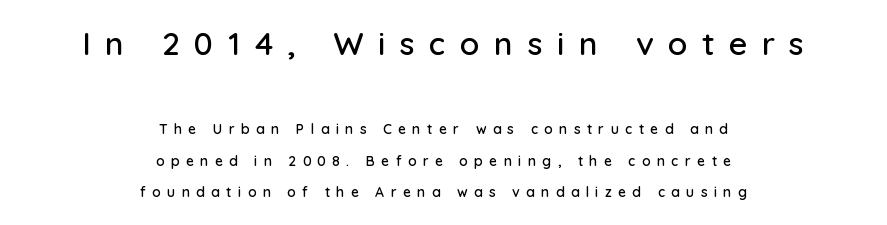
Q: Is the text italic (slanted)? A: No, it is upright.
Q: Is the typeface a serif or a sans-serif typeface? A: Sans-serif.
Q: Is the text underlined? A: No.
Q: How is the paragraph aligned? A: Centered.
Q: Is the spacing between letters normal or unusually wide? A: Unusually wide.
Q: Is the spacing between lines tight, normal or loose? A: Loose.
Q: Which block of text is set in a larger size, the first (top) or the second (bottom)? A: The first (top) one.
Q: Width (condensed, normal, or wide)? A: Normal.
Q: Stroke contrast? A: Low.
Q: x-height? A: Medium.
Q: Monospaced? A: No.
